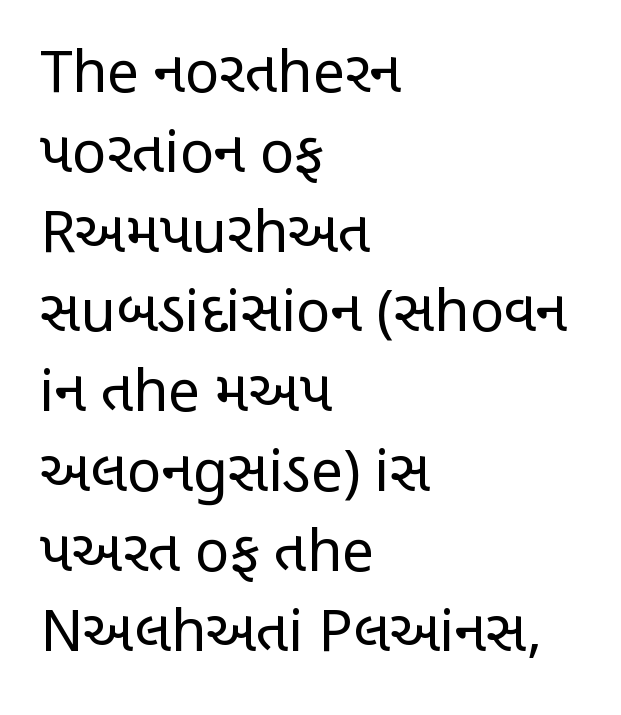
{"serif": "no", "italic": "no", "bold": "no", "weight": "regular", "width": "condensed", "stroke_contrast": "low", "x_height": "large", "monospaced": "no", "underline": "no", "align": "left", "line_spacing": "normal", "line_spacing_ratio": 1.4, "letter_spacing": "normal", "letter_spacing_em": 0.0, "glyph_px": 57}
